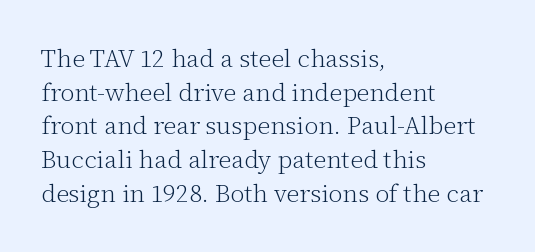
Q: Is the text bold? A: No.
Q: Is the text italic (slanted)? A: No, it is upright.
Q: Is the text underlined? A: No.
Q: How is the paragraph aligned? A: Left-aligned.
Q: Is the spacing between letters normal or unusually wide? A: Normal.
Q: Is the spacing between lines tight, normal or loose? A: Normal.
